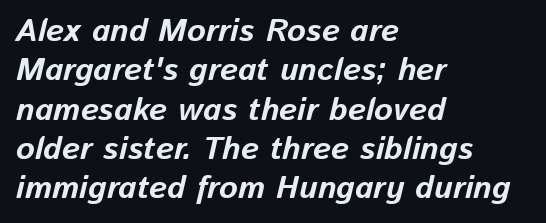
The image shows 32 px bold type, italic (leaning right); set left-aligned, line spacing 1.23x, normal letter spacing, not underlined; low stroke contrast and a medium x-height.
